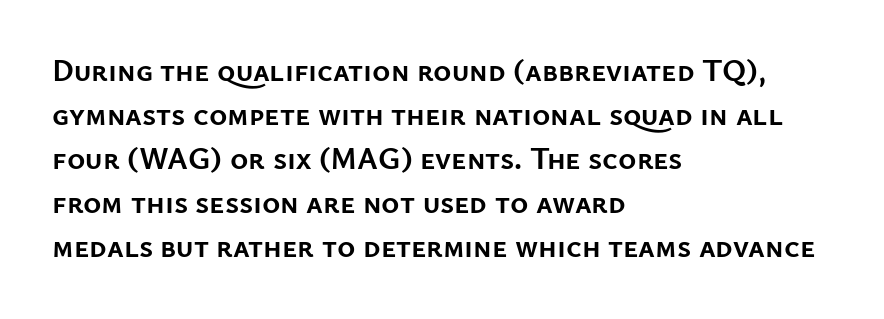
Bare-footed words on every line. A student would call this left alignment; a typographer would say flush left, rag right. Do the characters align in a grid? No, the font is proportional. A typesetter would label this face a sans.
